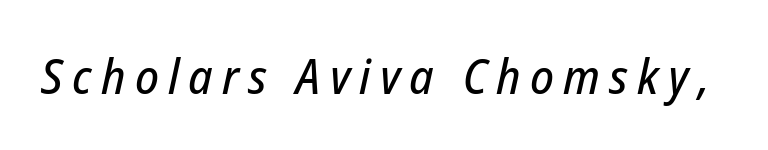
Q: Is the text italic (slanted)? A: Yes, it leans right by about 12 degrees.
Q: Is the text underlined? A: No.
Q: Width (condensed, normal, or wide)? A: Condensed.
Q: Stroke contrast? A: Low.
Q: x-height? A: Medium.
Q: Monospaced? A: No.
